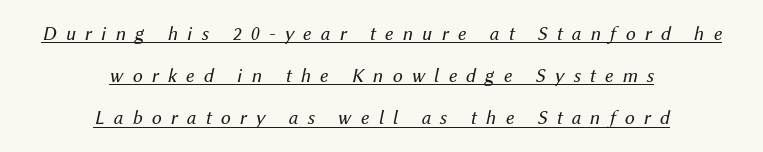
Is the block centered? Yes — each line is placed symmetrically about the middle. The strokes carry an ordinary text weight at most. Somebody hit Ctrl+U on this one — the words are underlined. The glyphs look as if they've been sheared to an angle. The block of text is sparse from top to bottom, with ample space between rows.
